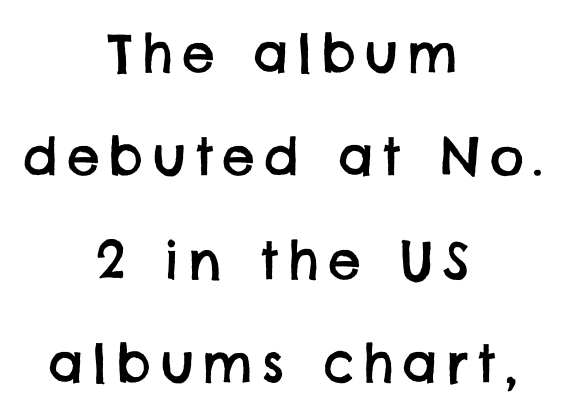
{"serif": "no", "width": "normal", "stroke_contrast": "low", "x_height": "large", "monospaced": "no", "underline": "no", "align": "center", "line_spacing": "loose", "line_spacing_ratio": 1.99, "glyph_px": 52}
